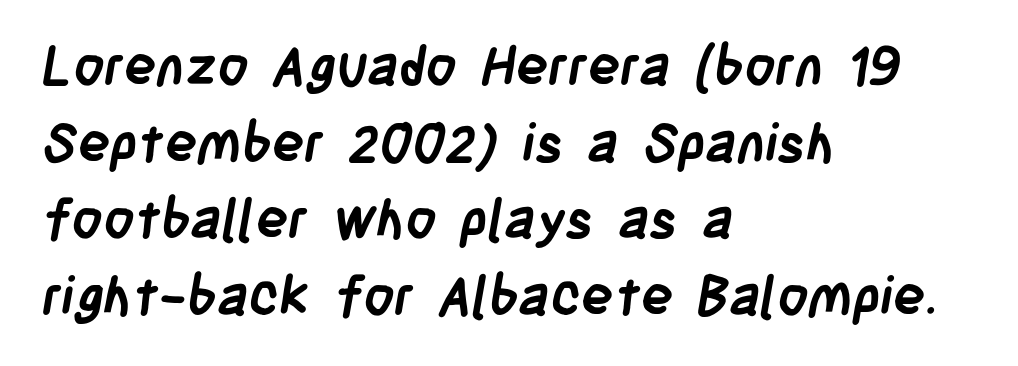
The image shows 54 px semibold, condensed sans-serif type; set left-aligned, normal line spacing (1.42x), normal letter spacing, not underlined; low stroke contrast and a large x-height.
